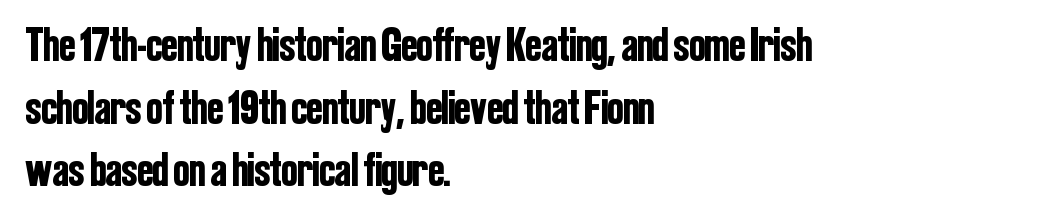
{"serif": "no", "italic": "no", "width": "condensed", "stroke_contrast": "low", "x_height": "medium", "monospaced": "no", "underline": "no", "align": "left", "line_spacing": "normal", "line_spacing_ratio": 1.33, "letter_spacing": "normal", "letter_spacing_em": 0.0, "glyph_px": 47}
